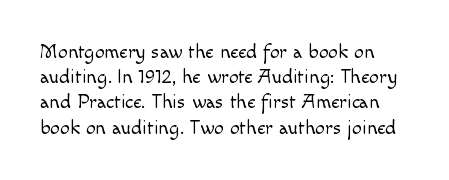
Anything drawn beneath the words? Only blank space. A typesetter would call this leading conventional body-copy spacing. Honestly, the letter spacing is just normal — you wouldn't notice it. Nope, not italic — everything's standing straight.
